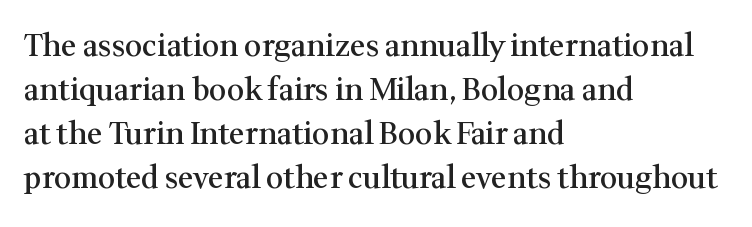
Q: Is the text bold? A: Semi-bold.
Q: Is the text italic (slanted)? A: No, it is upright.
Q: Is the typeface a serif or a sans-serif typeface? A: Serif.
Q: Is the text underlined? A: No.
Q: How is the paragraph aligned? A: Left-aligned.
Q: Is the spacing between letters normal or unusually wide? A: Normal.
Q: Is the spacing between lines tight, normal or loose? A: Normal.
Q: Width (condensed, normal, or wide)? A: Normal.
Q: Stroke contrast? A: Medium.
Q: x-height? A: Medium.
Q: Monospaced? A: No.
